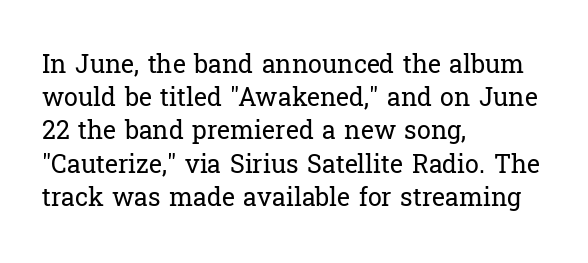
The image shows 25 px text type, upright; set left-aligned, normal line spacing (1.33x), normal letter spacing, not underlined.
